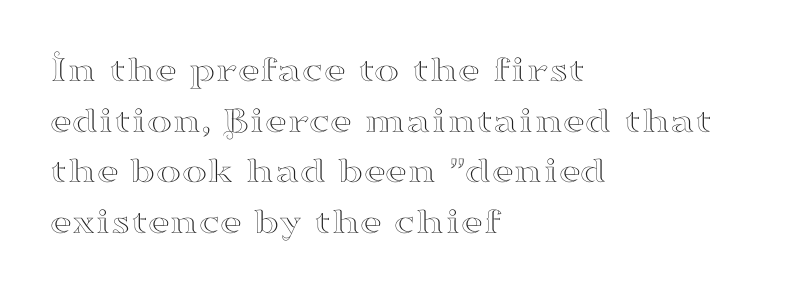
{"serif": "yes", "italic": "no", "width": "wide", "stroke_contrast": "high", "x_height": "small", "monospaced": "no", "underline": "no", "align": "left", "line_spacing": "normal", "line_spacing_ratio": 1.33, "letter_spacing": "normal", "letter_spacing_em": 0.0, "glyph_px": 38}
